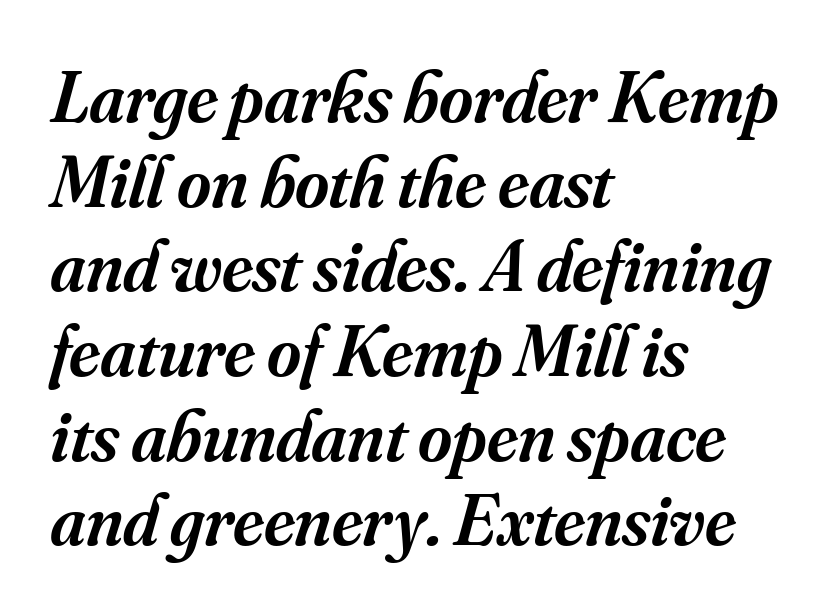
Q: Is the text bold? A: Semi-bold.
Q: Is the text italic (slanted)? A: Yes, it leans right by about 16 degrees.
Q: Is the typeface a serif or a sans-serif typeface? A: Serif.
Q: Is the text underlined? A: No.
Q: How is the paragraph aligned? A: Left-aligned.
Q: Is the spacing between letters normal or unusually wide? A: Normal.
Q: Width (condensed, normal, or wide)? A: Normal.
Q: Stroke contrast? A: Medium.
Q: x-height? A: Small.
Q: Monospaced? A: No.
